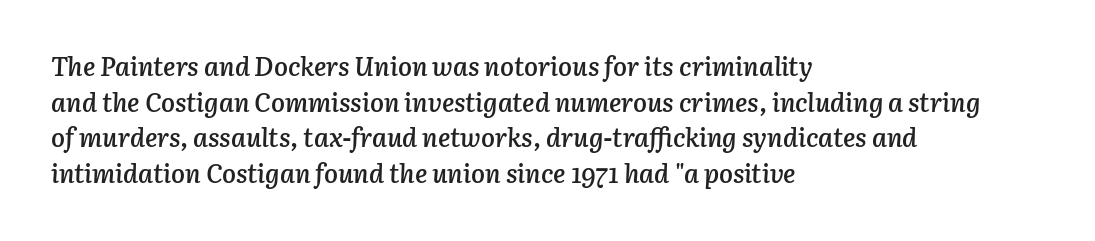
The image shows 26 px text type, italic (leaning right); set left-aligned, normal line spacing (1.37x), normal letter spacing, not underlined.
